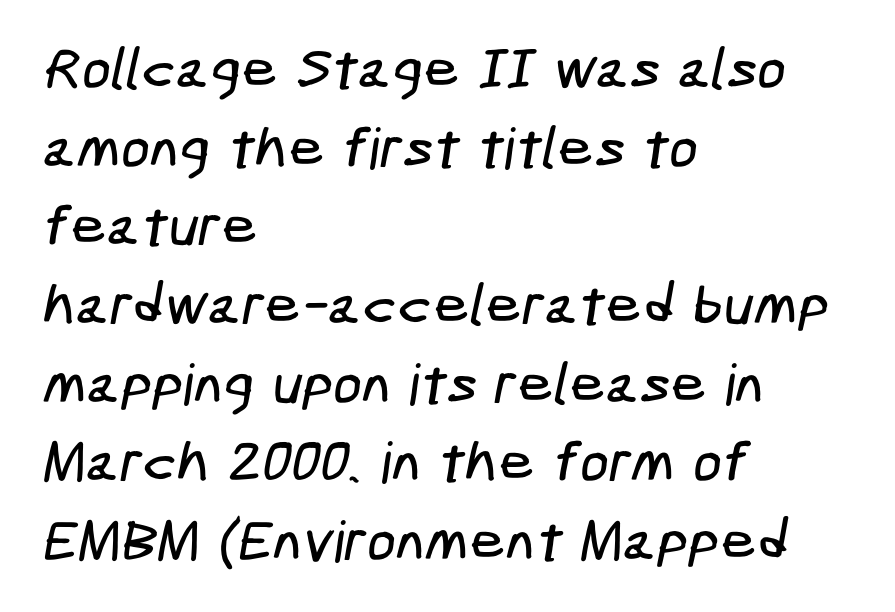
Q: Is the typeface a serif or a sans-serif typeface? A: Sans-serif.
Q: Is the text underlined? A: No.
Q: How is the paragraph aligned? A: Left-aligned.
Q: Is the spacing between letters normal or unusually wide? A: Normal.
Q: Is the spacing between lines tight, normal or loose? A: Normal.
Q: Width (condensed, normal, or wide)? A: Condensed.
Q: Stroke contrast? A: Low.
Q: x-height? A: Medium.
